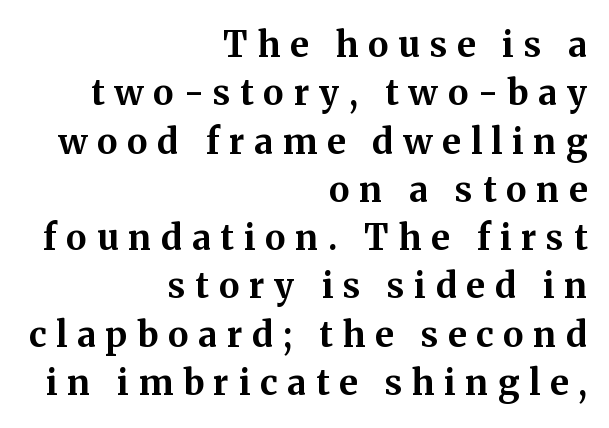
{"serif": "yes", "italic": "no", "bold": "yes", "weight": "bold", "width": "normal", "stroke_contrast": "medium", "x_height": "medium", "monospaced": "no", "underline": "no", "align": "right", "line_spacing": "normal", "line_spacing_ratio": 1.38, "letter_spacing": "wide", "letter_spacing_em": 0.28, "glyph_px": 35}
